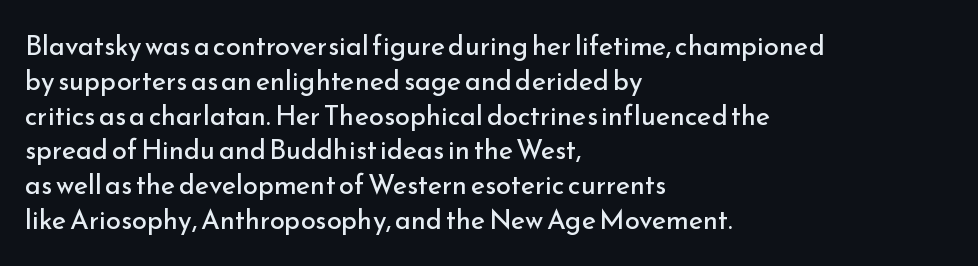
This sample keeps an unexceptional amount of space between lines. Characters remain perfectly vertical along every line. The gap between lines stays unmarked. Is this a heavy cut? Hardly; it is regular or lighter.
